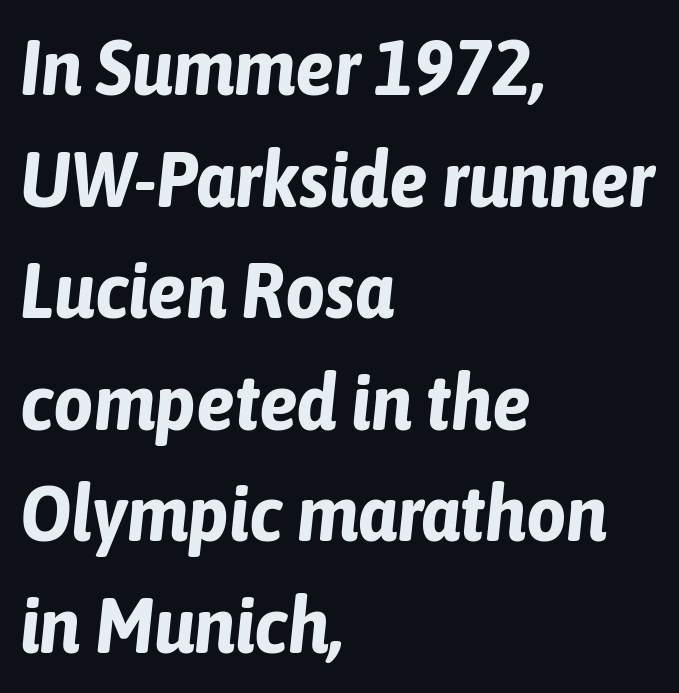
Q: Is the text bold? A: Yes.
Q: Is the text italic (slanted)? A: Yes, it leans right by about 6 degrees.
Q: Is the text underlined? A: No.
Q: How is the paragraph aligned? A: Left-aligned.
Q: Is the spacing between letters normal or unusually wide? A: Normal.
Q: Is the spacing between lines tight, normal or loose? A: Normal.
Q: Width (condensed, normal, or wide)? A: Condensed.
Q: Stroke contrast? A: Low.
Q: x-height? A: Medium.
Q: Monospaced? A: No.
